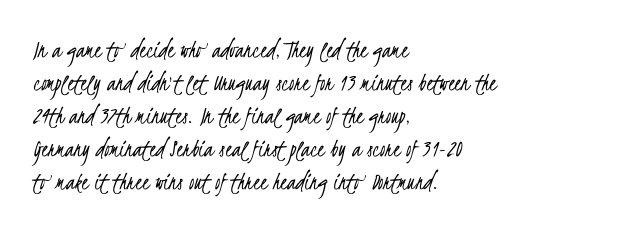
{"bold": "no", "underline": "no", "align": "left", "line_spacing": "normal", "line_spacing_ratio": 1.27, "letter_spacing": "normal", "letter_spacing_em": 0.0, "glyph_px": 26}
